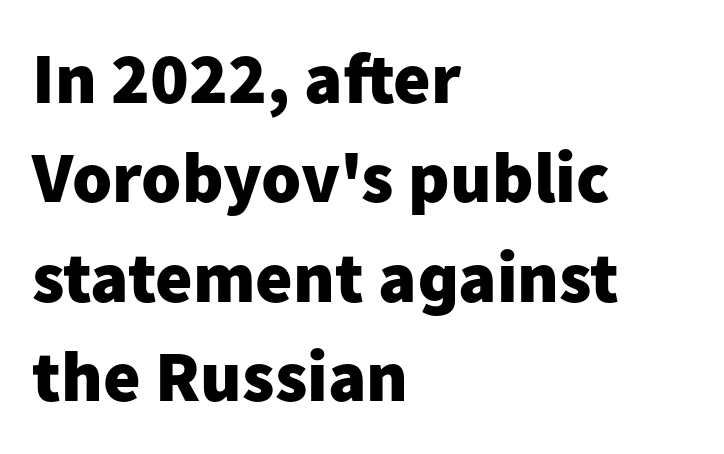
The image shows 72 px heavy sans-serif type, upright; set left-aligned, normal line spacing (1.38x), normal letter spacing, not underlined; low stroke contrast and a medium x-height.
